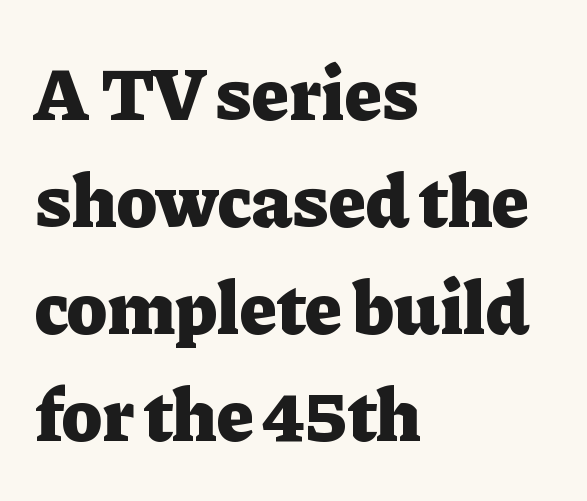
The letters advance in unequal steps, a hallmark of proportional type. The font is running at its bold setting. Vertically, the passage feels balanced, rows spaced as you'd expect. The typesetter chose a ragged-right arrangement here.
